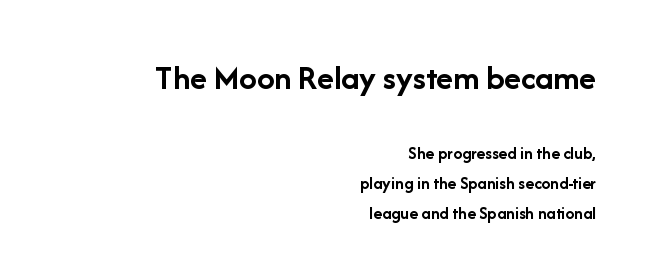
The image shows 35 px semibold sans-serif type, upright; set right-aligned, normal line spacing (1.68x), normal letter spacing, not underlined; the first (top) block is 1.94x larger; low stroke contrast and a medium x-height.
